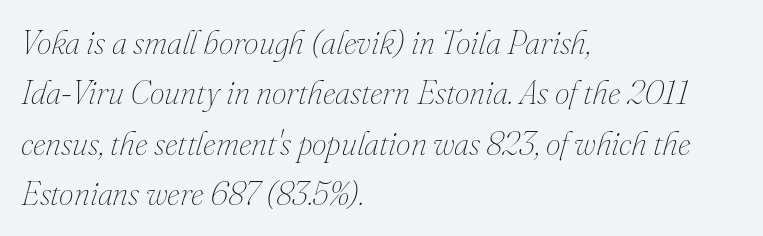
The face used here is proportionally spaced, like ordinary book or web type. The passage is arranged the way most books set body copy — flush left. The typesetting does not lean heavy: it is not bold. The foot of each line stays bare and open. Honestly, the row spacing looks completely unremarkable. Style check: oblique.
